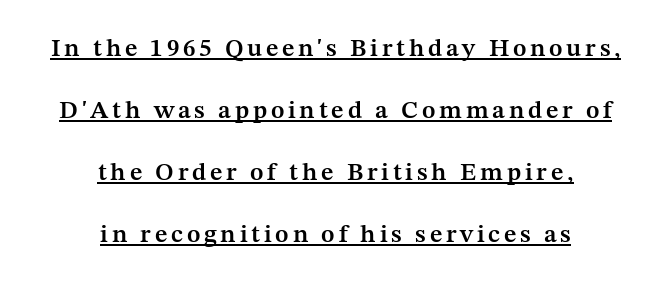
The image shows 25 px text type, upright; set centered, loose line spacing (2.48x), underlined.
